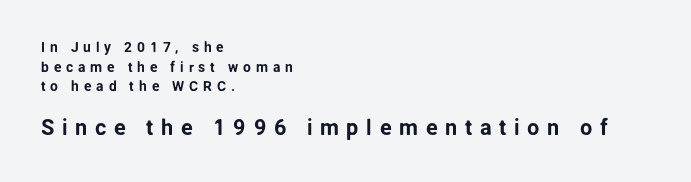
Q: Is the text italic (slanted)? A: No, it is upright.
Q: Is the text underlined? A: No.
Q: How is the paragraph aligned? A: Left-aligned.
Q: Is the spacing between letters normal or unusually wide? A: Unusually wide.
Q: Is the spacing between lines tight, normal or loose? A: Normal.
Q: Which block of text is set in a larger size, the first (top) or the second (bottom)? A: The second (bottom) one.
